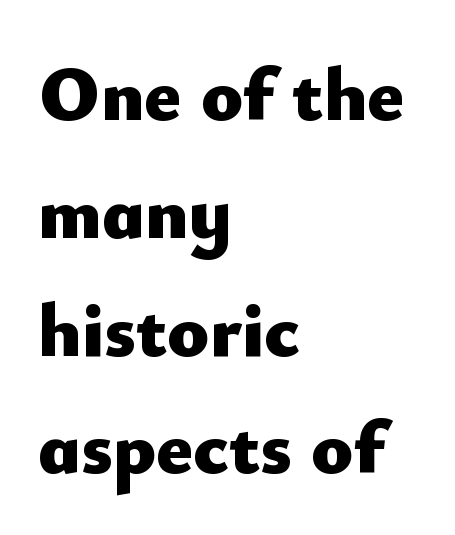
Notice how descenders clear the ascenders below comfortably — that's standard leading. Type without underlining. Note the varied advance widths — an 'i' is clearly narrower than an 'm'. The type is set solid horizontally, with unmodified tracking.
